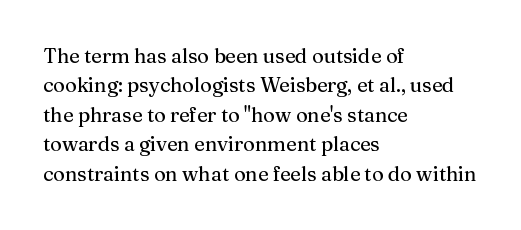
{"italic": "no", "underline": "no", "align": "left", "line_spacing": "normal", "line_spacing_ratio": 1.47, "letter_spacing": "normal", "letter_spacing_em": 0.0, "glyph_px": 20}
